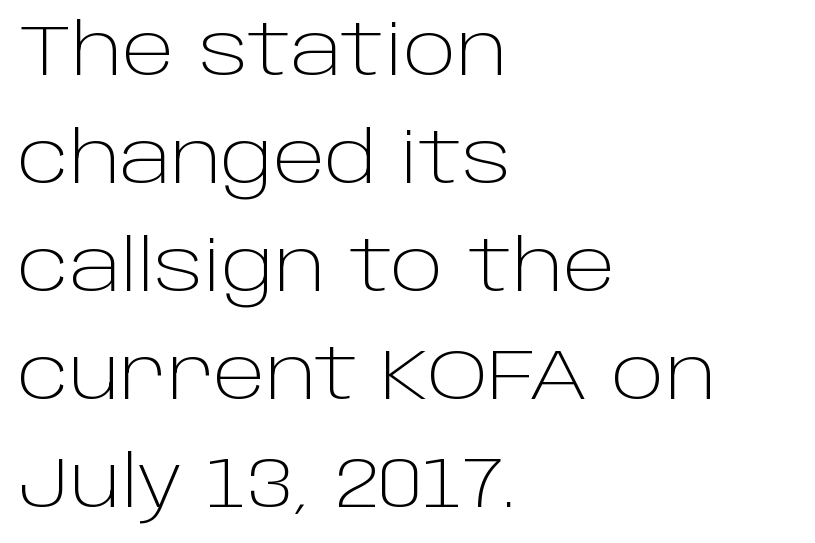
There is no visible air inserted between adjacent glyphs. The passage shown is typed in a proportional face where columns would drift. Ascenders rise straight up at ninety degrees. Quick note: interline space is typical. Where is the straight margin? On the left. Look at the bottom of the vertical strokes: they stop flat, with no serifs.
